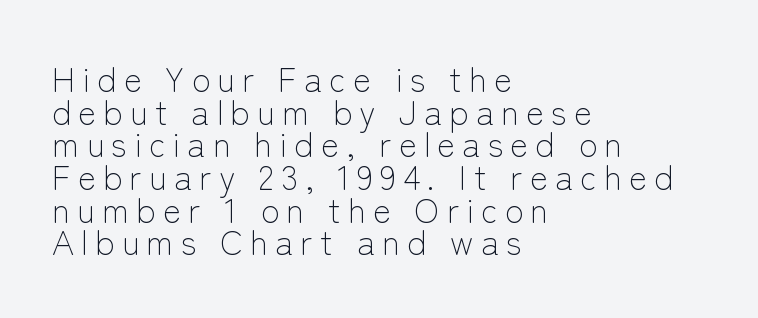
Ordinary non-slanted type is in use. You could not count columns in this text — the font is proportionally spaced. Weight class: somewhere from thin through regular. This rendering widens character spacing well past its baseline value.
